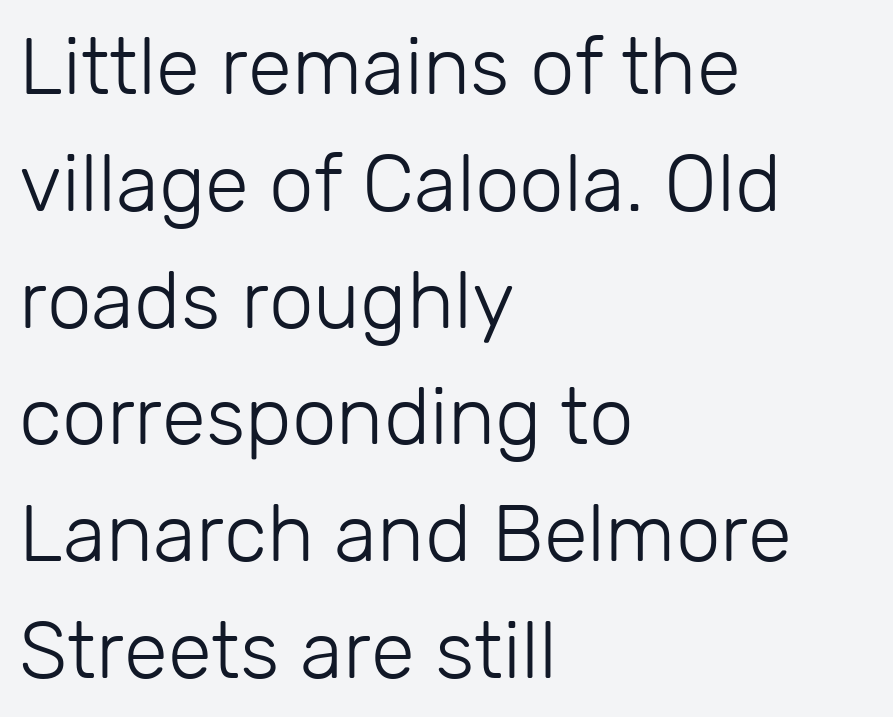
Q: Is the text bold? A: No.
Q: Is the text italic (slanted)? A: No, it is upright.
Q: Is the typeface a serif or a sans-serif typeface? A: Sans-serif.
Q: Is the text underlined? A: No.
Q: How is the paragraph aligned? A: Left-aligned.
Q: Is the spacing between letters normal or unusually wide? A: Normal.
Q: Is the spacing between lines tight, normal or loose? A: Normal.
Q: Width (condensed, normal, or wide)? A: Normal.
Q: Stroke contrast? A: Low.
Q: x-height? A: Medium.
Q: Monospaced? A: No.
